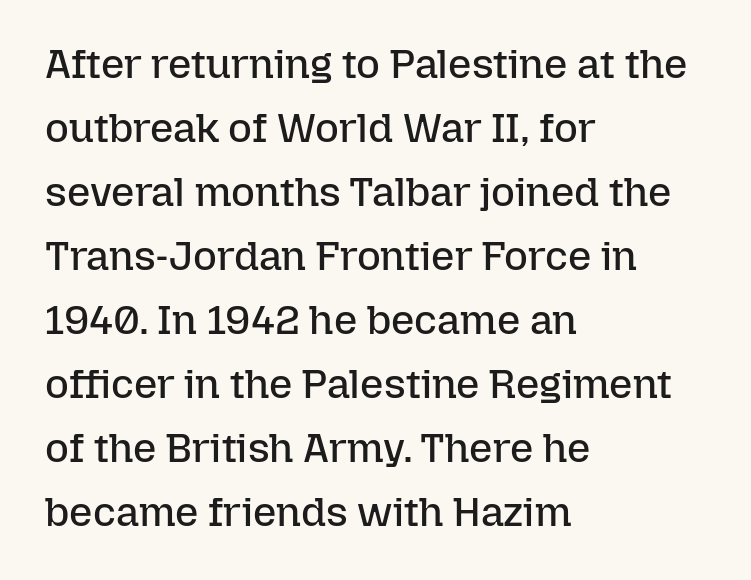
Only glyphs here, with clear space below each row. Weight: regular or lighter. Tall strokes in this sample are plumb rather than angled. This rendering leaves character spacing at its baseline value. Short and long lines alike share a common starting point at left. The line-height multiplier appears to be the usual default.
